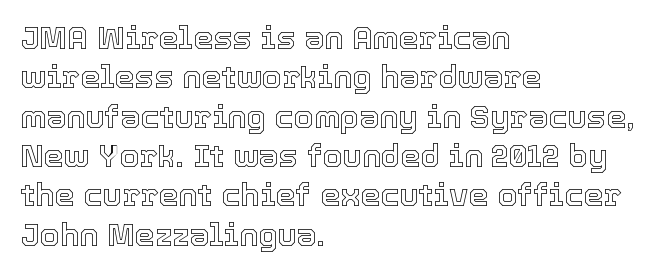
The image shows 32 px text type, upright; set left-aligned, line spacing 1.23x, normal letter spacing, not underlined; a medium x-height.
